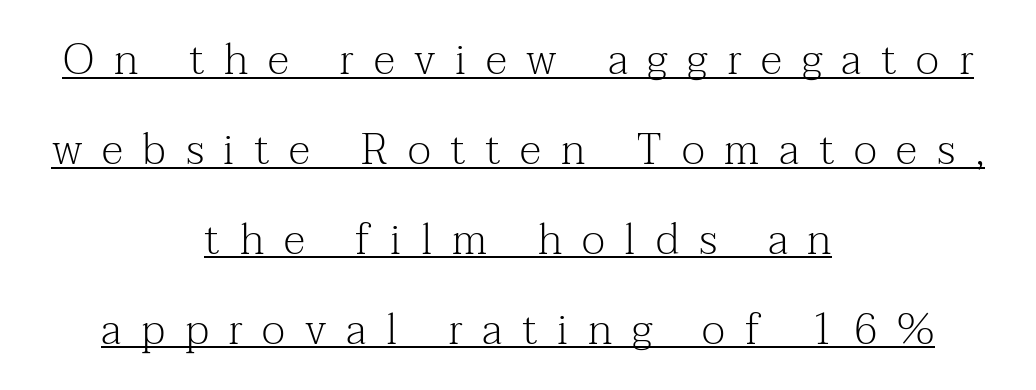
The image shows 43 px light serif type, upright; set centered, loose line spacing (2.09x), unusually wide letter spacing (+0.46 em), underlined; medium stroke contrast and a medium x-height.
